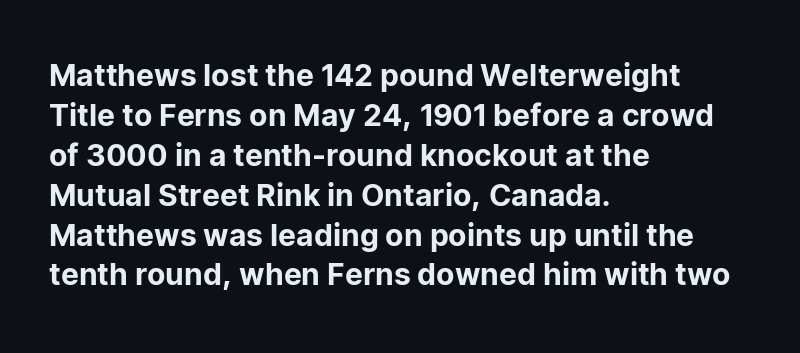
Q: Is the text italic (slanted)? A: No, it is upright.
Q: Is the typeface a serif or a sans-serif typeface? A: Sans-serif.
Q: Is the text underlined? A: No.
Q: How is the paragraph aligned? A: Left-aligned.
Q: Is the spacing between letters normal or unusually wide? A: Normal.
Q: Is the spacing between lines tight, normal or loose? A: Normal.
Q: Width (condensed, normal, or wide)? A: Normal.
Q: Stroke contrast? A: Low.
Q: x-height? A: Medium.
Q: Monospaced? A: No.
